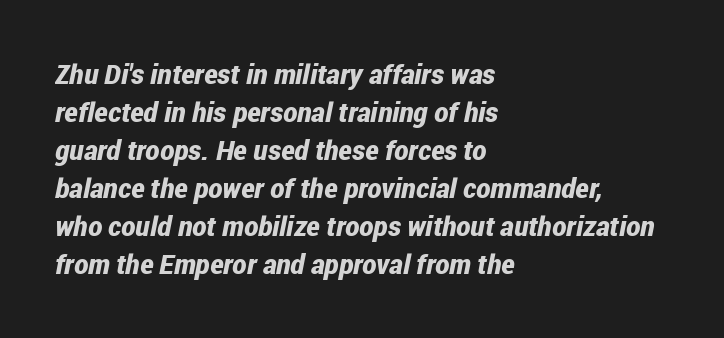
{"italic": "yes", "lean": "right", "slant_degrees": 12, "bold": "yes", "underline": "no", "align": "left", "line_spacing": "normal", "line_spacing_ratio": 1.41, "letter_spacing": "normal", "letter_spacing_em": 0.0, "glyph_px": 27}
